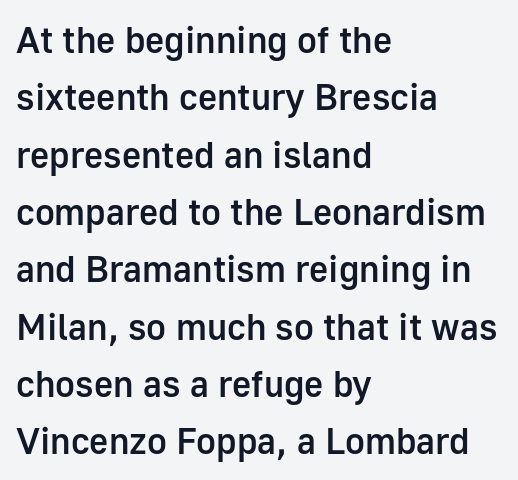
Q: Is the text bold? A: Semi-bold.
Q: Is the text italic (slanted)? A: No, it is upright.
Q: Is the typeface a serif or a sans-serif typeface? A: Sans-serif.
Q: Is the text underlined? A: No.
Q: How is the paragraph aligned? A: Left-aligned.
Q: Is the spacing between letters normal or unusually wide? A: Normal.
Q: Is the spacing between lines tight, normal or loose? A: Normal.
Q: Width (condensed, normal, or wide)? A: Normal.
Q: Stroke contrast? A: Low.
Q: x-height? A: Medium.
Q: Monospaced? A: No.
